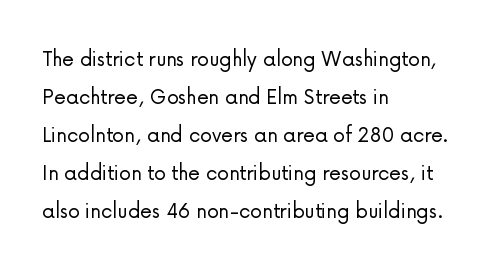
Q: Is the text bold? A: No.
Q: Is the text italic (slanted)? A: No, it is upright.
Q: Is the text underlined? A: No.
Q: How is the paragraph aligned? A: Left-aligned.
Q: Is the spacing between letters normal or unusually wide? A: Normal.
Q: Is the spacing between lines tight, normal or loose? A: Normal.
